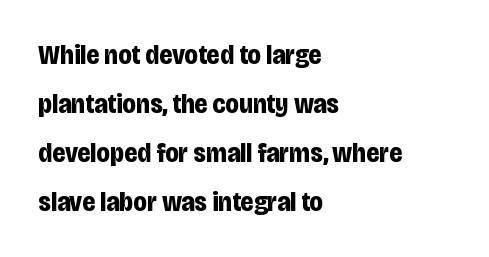
The image shows 27 px bold type, upright; set left-aligned, line spacing 1.81x, normal letter spacing, not underlined.
